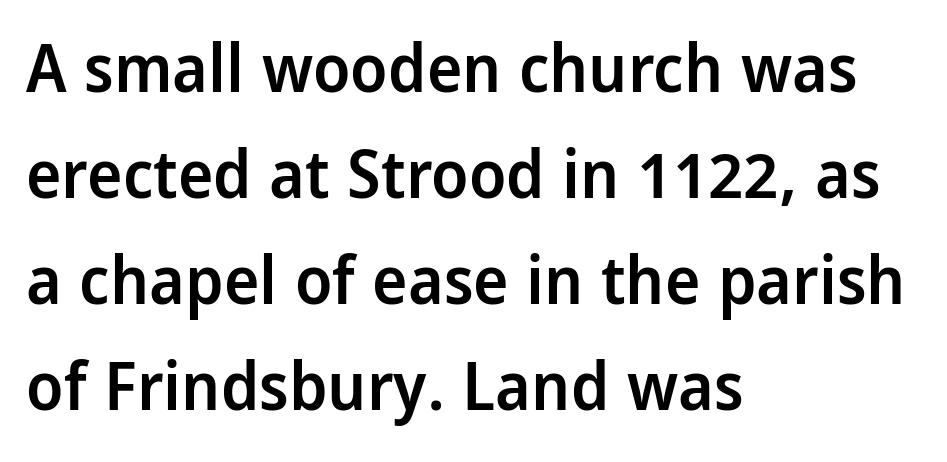
{"serif": "no", "italic": "no", "bold": "semi", "weight": "semibold", "width": "condensed", "stroke_contrast": "low", "x_height": "large", "monospaced": "no", "underline": "no", "align": "left", "line_spacing": "normal", "line_spacing_ratio": 1.58, "letter_spacing": "normal", "letter_spacing_em": 0.0, "glyph_px": 67}
